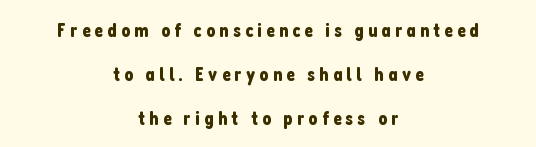
The image shows 20 px text type, upright; set centered, loose line spacing (2.19x), unusually wide letter spacing (+0.21 em), not underlined.
